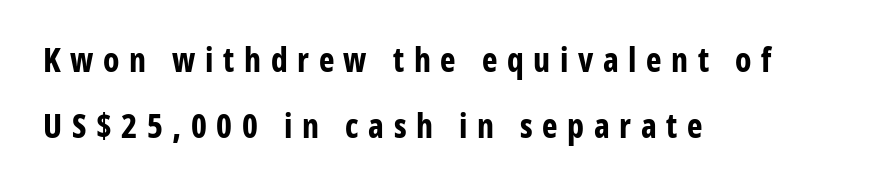
How heavy is the stroke? Heavy — this is a bold. You could not count columns in this text — the font is proportionally spaced. Observe the wide spacing: letters keep a clear distance from each other. Does the type have serifs? No, each stem ends abruptly. The strip under each line holds only bare page.
